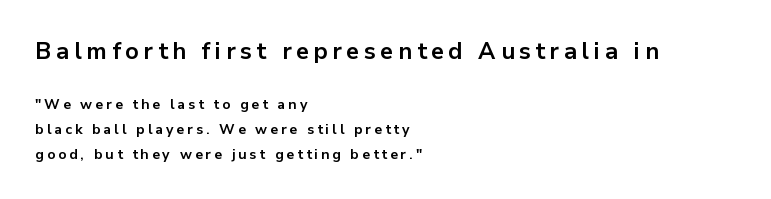
The image shows 23 px bold type, upright; set left-aligned, line spacing 1.77x, unusually wide letter spacing (+0.21 em), not underlined; the first (top) block is 1.64x larger.
